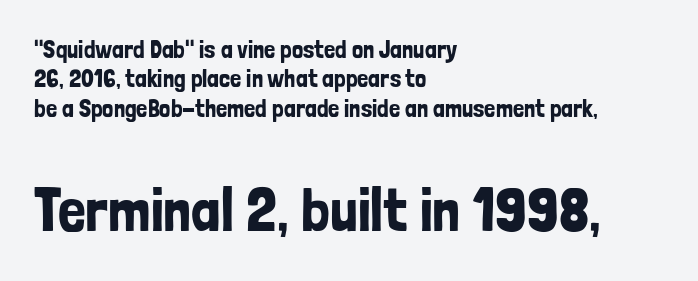
Students, note that the glyphs here touch the page at normal intervals. You get the small type first, then a jump to larger type. Every row of glyphs begins at an identical x-position on the left. The letters stand upright; this is a roman face.
